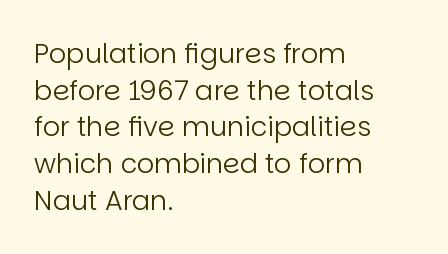
Q: Is the text bold? A: No.
Q: Is the text italic (slanted)? A: No, it is upright.
Q: Is the text underlined? A: No.
Q: How is the paragraph aligned? A: Left-aligned.
Q: Is the spacing between letters normal or unusually wide? A: Normal.
Q: Is the spacing between lines tight, normal or loose? A: Normal.
